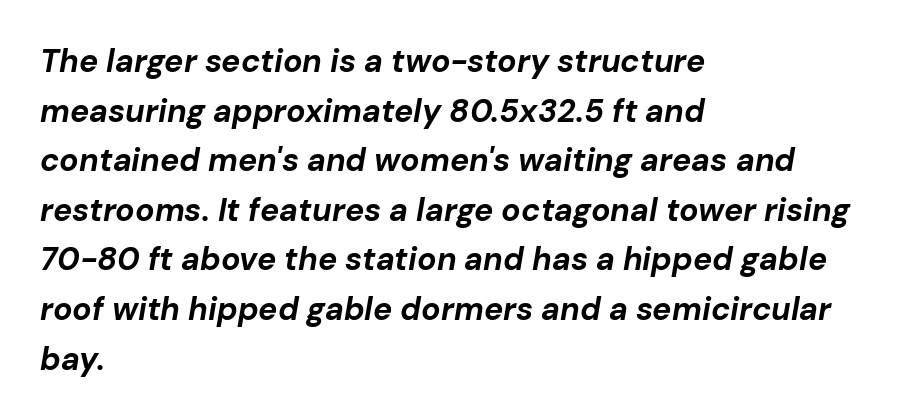
Normally led — the rows are evenly, conventionally spaced. Tall strokes in this sample are angled rather than plumb. The passage shown is not underscored anywhere. Each letter keeps its own natural width here, so spacing adapts to shape. Each word holds together tightly as a unit, with standard inter-letter gaps. Does the weight exceed regular? Yes, all the way to bold.
